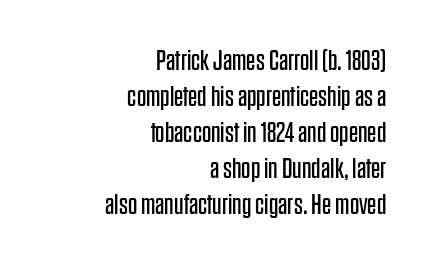
Q: Is the text bold? A: No.
Q: Is the text italic (slanted)? A: No, it is upright.
Q: Is the typeface a serif or a sans-serif typeface? A: Sans-serif.
Q: Is the text underlined? A: No.
Q: How is the paragraph aligned? A: Right-aligned.
Q: Is the spacing between letters normal or unusually wide? A: Normal.
Q: Width (condensed, normal, or wide)? A: Condensed.
Q: Stroke contrast? A: Low.
Q: x-height? A: Large.
Q: Monospaced? A: No.
